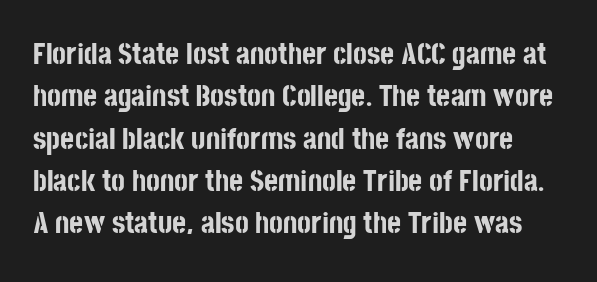
The image shows 30 px bold, condensed sans-serif type, upright; set normal line spacing (1.41x), normal letter spacing, not underlined; low stroke contrast and a large x-height.
